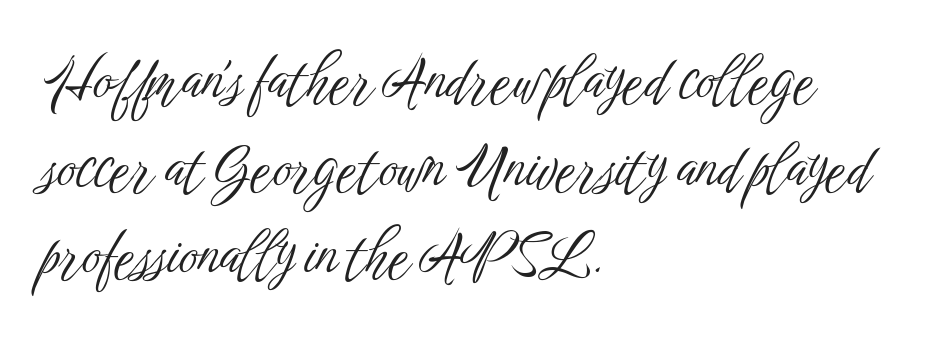
Q: Is the text bold? A: No.
Q: Is the text italic (slanted)? A: Yes.
Q: Is the typeface a serif or a sans-serif typeface? A: Sans-serif.
Q: Is the text underlined? A: No.
Q: How is the paragraph aligned? A: Left-aligned.
Q: Is the spacing between letters normal or unusually wide? A: Normal.
Q: Is the spacing between lines tight, normal or loose? A: Normal.
Q: Width (condensed, normal, or wide)? A: Condensed.
Q: Stroke contrast? A: Low.
Q: x-height? A: Medium.
Q: Monospaced? A: No.
